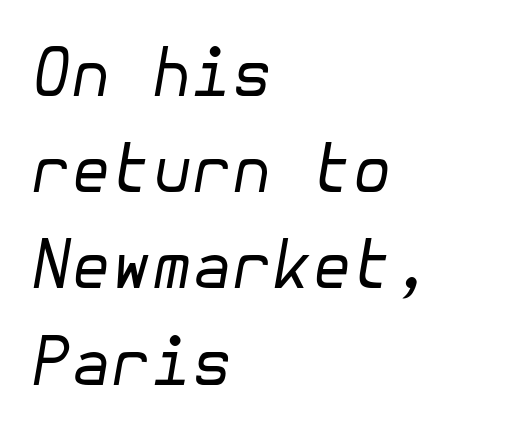
Unmarked baselines from the first word to the last. Look at the tracking — it's just the regular setting, nothing added. Normally led — the rows are evenly, conventionally spaced. The axis of the letterforms is tilted away from vertical.
